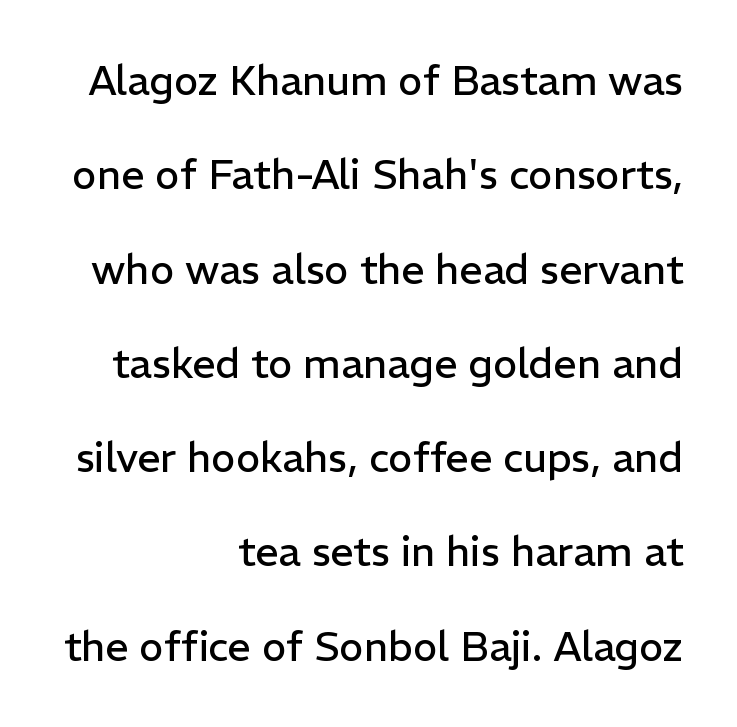
This is the regular roman posture of the typeface. Character widths vary here, with narrow letters taking less room than wide ones. Descenders are the only things crossing below the line. Loosely led — the rows are spread out.
